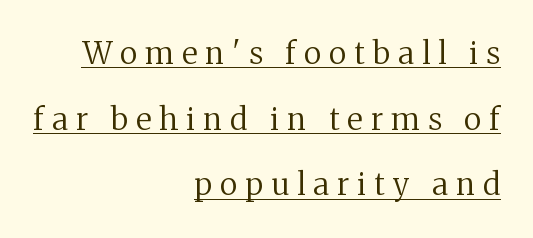
{"serif": "yes", "italic": "no", "bold": "no", "weight": "regular", "width": "normal", "stroke_contrast": "medium", "x_height": "medium", "monospaced": "no", "underline": "yes", "align": "right", "line_spacing": "loose", "line_spacing_ratio": 2.12, "letter_spacing": "wide", "letter_spacing_em": 0.26, "glyph_px": 31}
